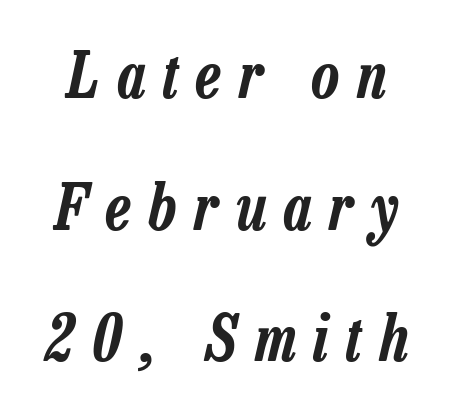
The image shows 63 px condensed type, italic (leaning right); set centered, loose line spacing (2.09x), unusually wide letter spacing (+0.28 em), not underlined; low stroke contrast and a medium x-height.
